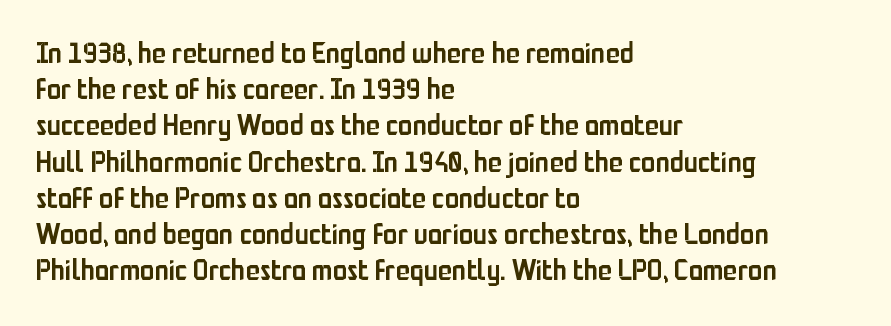
Inter-character spacing is left at the font's built-in metrics. If you drew a ruler down the left edge, every line would touch it. The type sits square on the baseline with zero lean. The rendering uses natural spacing where letterforms have individual widths. Stems and bowls a touch heavier than normal — semibold.
